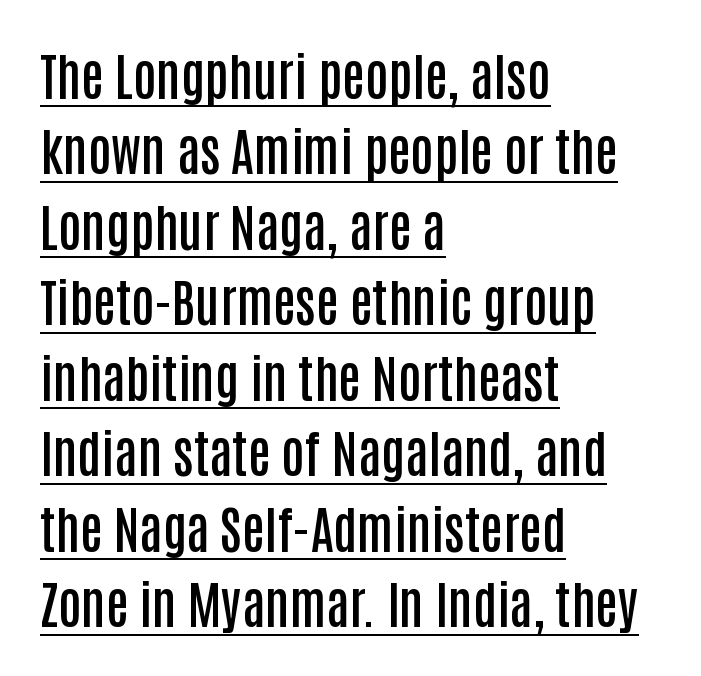
Character widths vary here, with narrow letters taking less room than wide ones. The rendering keeps characters at their native spacing. Compared with a centered layout, this one pins lines to the left instead. Notice how descenders clear the ascenders below comfortably — that's standard leading. Caption: lettering with a line underneath. I'd call this a sans setting — the letters go barefoot.
